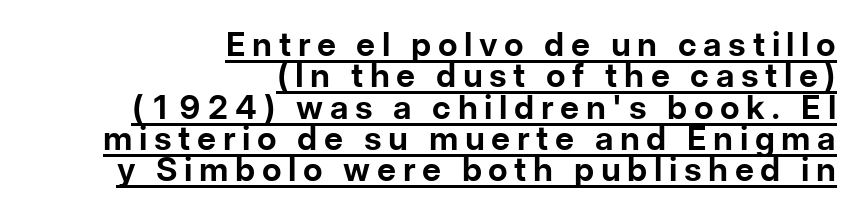
Does the type have serifs? No, each stem ends abruptly. Vertical spacing — tight. Style check: upright. Is this a fixed-width face? No — the glyphs have proportional, varying widths.
